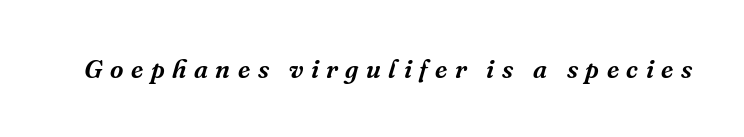
Q: Is the text italic (slanted)? A: Yes, it leans right by about 16 degrees.
Q: Is the text underlined? A: No.
Q: Is the spacing between letters normal or unusually wide? A: Unusually wide.
